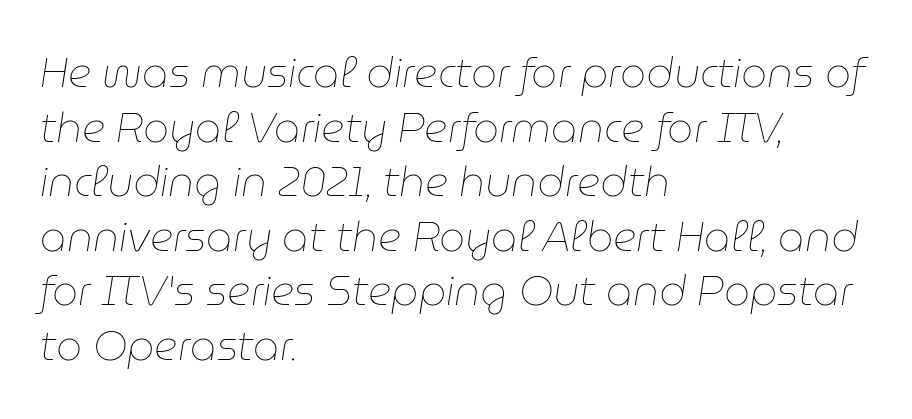
Q: Is the text bold? A: No.
Q: Is the text italic (slanted)? A: Yes, it leans right by about 9 degrees.
Q: Is the text underlined? A: No.
Q: How is the paragraph aligned? A: Left-aligned.
Q: Is the spacing between letters normal or unusually wide? A: Normal.
Q: Is the spacing between lines tight, normal or loose? A: Normal.
Q: Width (condensed, normal, or wide)? A: Normal.
Q: Stroke contrast? A: Low.
Q: x-height? A: Medium.
Q: Monospaced? A: No.
